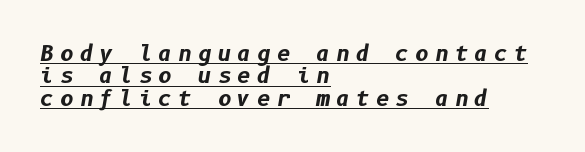
{"italic": "yes", "lean": "right", "slant_degrees": 10, "bold": "yes", "underline": "yes", "align": "left", "line_spacing": "tight", "line_spacing_ratio": 1.07, "letter_spacing": "wide", "letter_spacing_em": 0.29, "glyph_px": 21}
